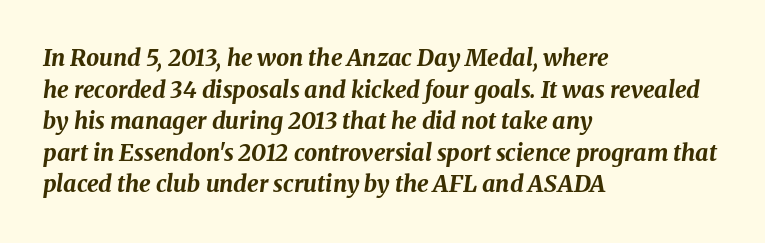
{"italic": "yes", "lean": "right", "slant_degrees": 8, "bold": "yes", "underline": "no", "align": "left", "line_spacing": "normal", "line_spacing_ratio": 1.37, "letter_spacing": "normal", "letter_spacing_em": 0.0, "glyph_px": 23}
